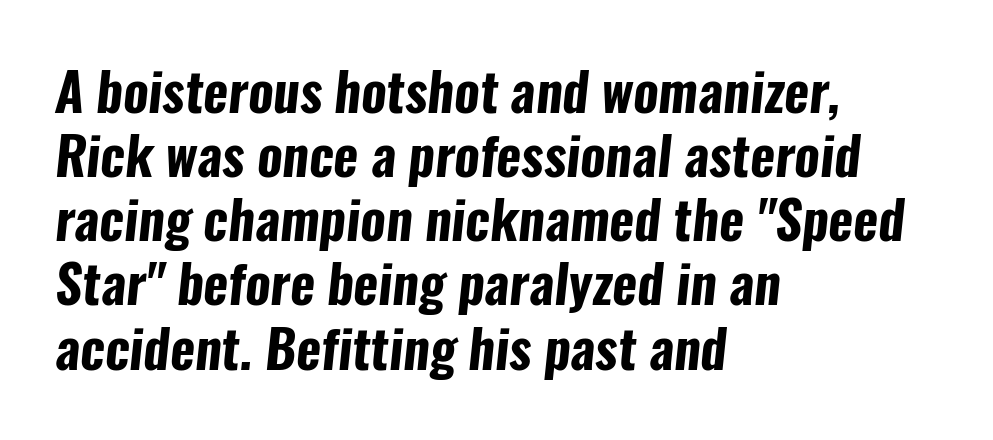
Q: Is the text bold? A: Yes.
Q: Is the typeface a serif or a sans-serif typeface? A: Sans-serif.
Q: Is the text underlined? A: No.
Q: How is the paragraph aligned? A: Left-aligned.
Q: Is the spacing between letters normal or unusually wide? A: Normal.
Q: Width (condensed, normal, or wide)? A: Condensed.
Q: Stroke contrast? A: Low.
Q: x-height? A: Medium.
Q: Monospaced? A: No.
